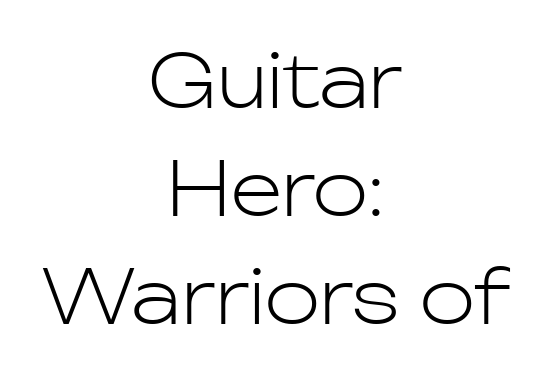
{"serif": "no", "italic": "no", "bold": "no", "weight": "light", "width": "normal", "stroke_contrast": "low", "x_height": "medium", "monospaced": "no", "underline": "no", "align": "center", "line_spacing": "normal", "line_spacing_ratio": 1.46, "letter_spacing": "normal", "letter_spacing_em": 0.0, "glyph_px": 74}
